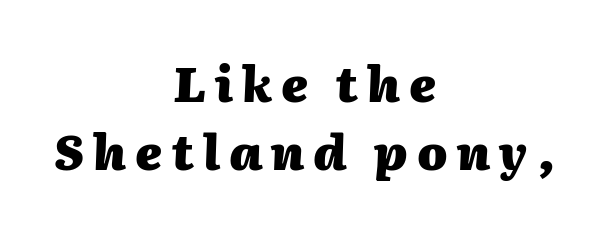
{"italic": "yes", "lean": "right", "slant_degrees": 2, "bold": "yes", "weight": "heavy", "width": "normal", "stroke_contrast": "medium", "x_height": "medium", "monospaced": "no", "underline": "no", "align": "center", "line_spacing": "normal", "line_spacing_ratio": 1.42, "glyph_px": 48}
